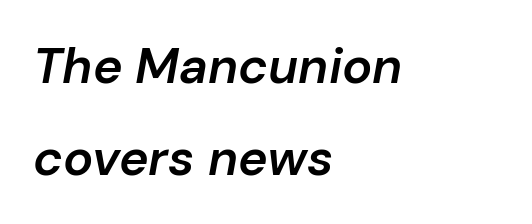
The words here are not underlined. The glyphs look as if they've been sheared to an angle. The typesetter chose a ragged-right arrangement here. Moderately thickened strokes mark this as semibold type.
